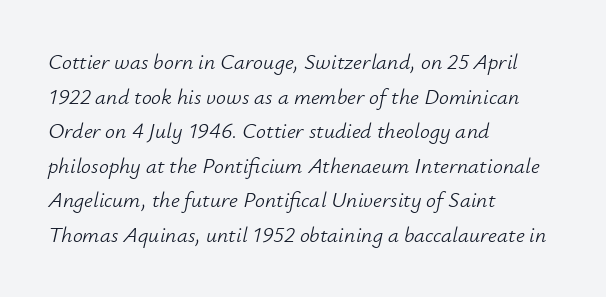
The image shows 22 px text type, italic (leaning right); set left-aligned, normal line spacing (1.57x), normal letter spacing, not underlined.
